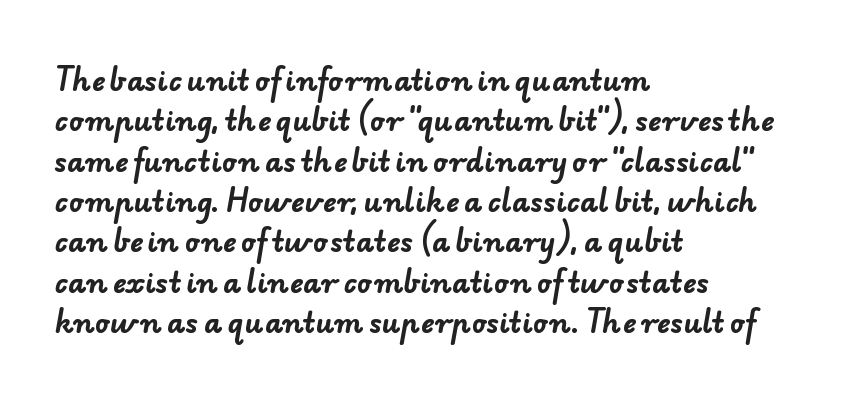
Successive baselines arrive at the customary interval. Inter-character spacing is left at the font's built-in metrics. This is heavy type, rendered in bold. The text was rendered using a sans face with plain stroke endings. Type without underlining. Spacing verdict: proportional, widths tailored to each character.
